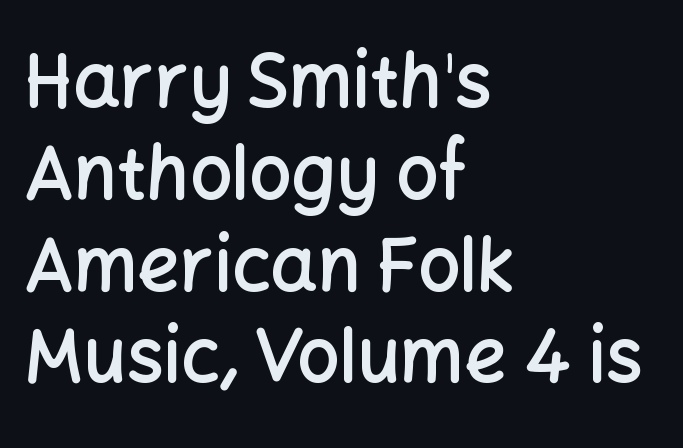
Does the lettering tilt? It doesn't — this is upright. Lines of text with bare space underneath. Short and long lines alike share a common starting point at left. Letterform terminals end flat and unadorned throughout the passage. Bold? Not quite — semibold, heavier than regular but stopping short. Observe the ordinary spacing: letters are neighbours, not strangers.
